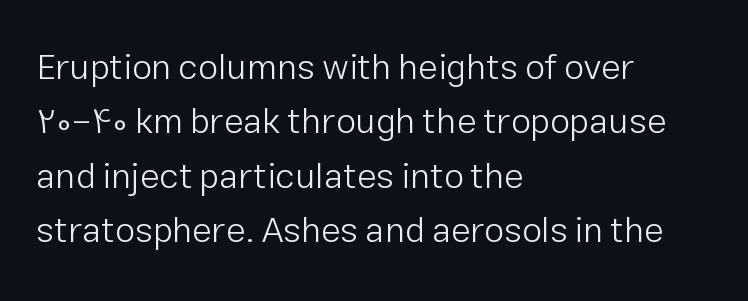
The image shows 36 px light sans-serif type, upright; set left-aligned, normal line spacing (1.51x), normal letter spacing, not underlined; low stroke contrast and a medium x-height.
